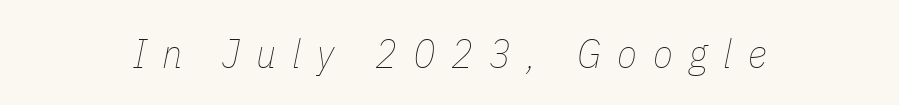
Q: Is the text bold? A: No.
Q: Is the text italic (slanted)? A: Yes, it leans right by about 11 degrees.
Q: Is the text underlined? A: No.
Q: How is the paragraph aligned? A: Centered.
Q: Is the spacing between letters normal or unusually wide? A: Unusually wide.
Q: Width (condensed, normal, or wide)? A: Condensed.
Q: Stroke contrast? A: Low.
Q: x-height? A: Medium.
Q: Monospaced? A: No.
